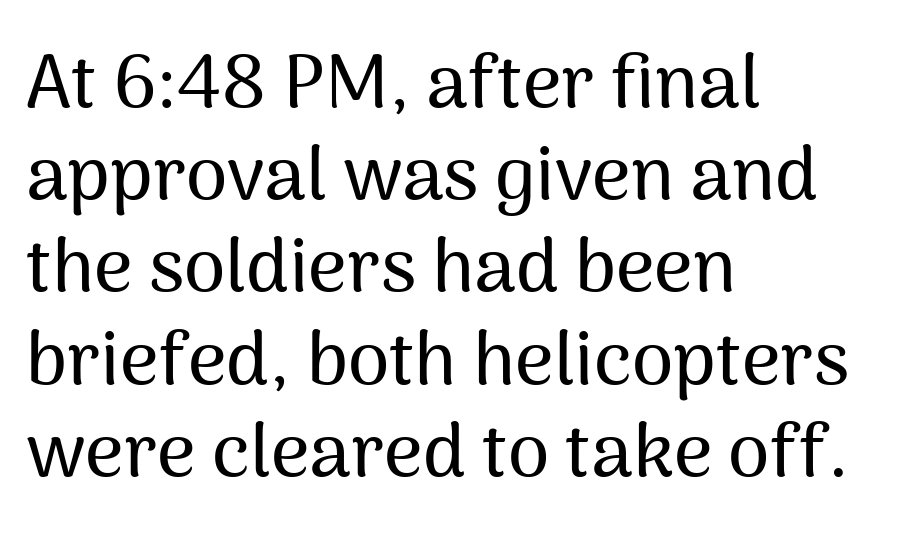
The image shows 75 px sans-serif type, upright; set left-aligned, line spacing 1.23x, normal letter spacing, not underlined; medium stroke contrast and a medium x-height.
